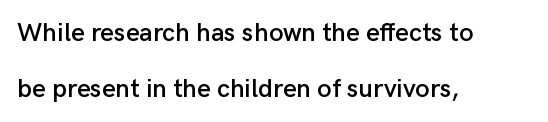
{"italic": "no", "underline": "no", "align": "left", "line_spacing": "loose", "line_spacing_ratio": 2.14, "letter_spacing": "normal", "letter_spacing_em": 0.0, "glyph_px": 26}
